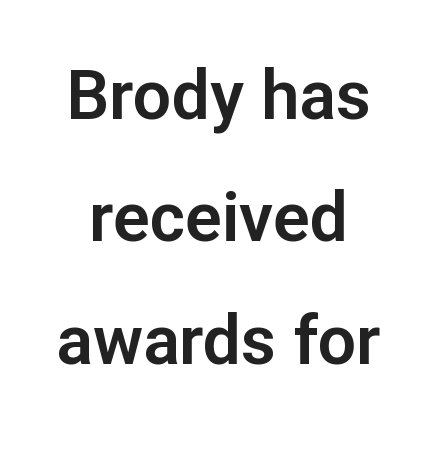
Each line is balanced around a shared central axis. You could not count columns in this text — the font is proportionally spaced. Does extra space separate the letters? No, they use regular spacing. The text was rendered using a sans face with plain stroke endings. Letters rest on an invisible, unmarked baseline.
